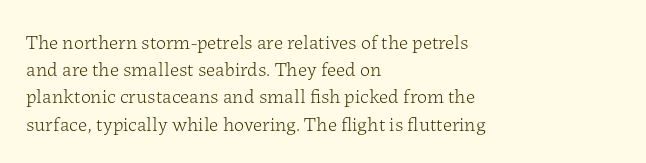
The image shows 20 px text type, upright; set left-aligned, normal line spacing (1.36x), normal letter spacing, not underlined.
